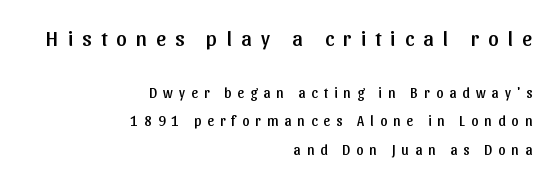
{"italic": "no", "underline": "no", "align": "right", "line_spacing": "loose", "line_spacing_ratio": 2.02, "letter_spacing": "wide", "letter_spacing_em": 0.44, "larger_block": "first", "size_ratio": 1.5, "glyph_px": 21}
